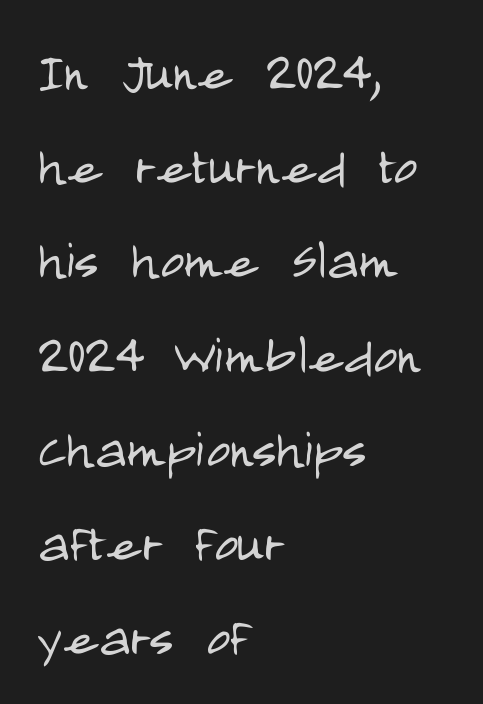
The weight tops out at a normal text grade. Is this a fixed-width face? No — the glyphs have proportional, varying widths. The gaps between neighbouring characters are ordinary and unremarkable. The characters display no serif detailing; their extremities are plain.
